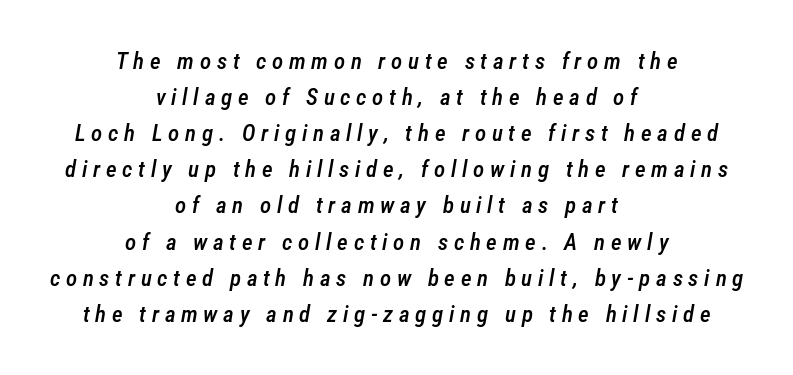
The rows are spaced the way most documents space them. Slant detected: the letters are inclined. A typesetter would call this heavily tracked-out type. Which margin do the lines hug? Neither — every line sits in the middle. Heft: intermediate — a semibold. A clean baseline with only descenders dipping below it.
